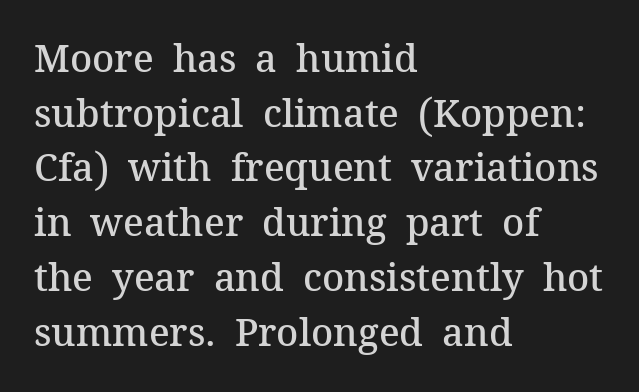
The image shows 38 px semibold serif type, upright; set left-aligned, normal line spacing (1.44x), normal letter spacing, not underlined; medium stroke contrast and a medium x-height.
